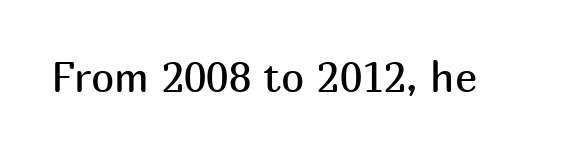
The image shows 42 px regular-weight sans-serif type, upright; set normal letter spacing, not underlined; medium stroke contrast and a medium x-height.
